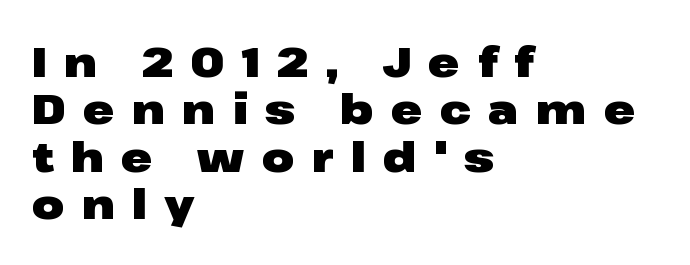
In terms of posture, this sample is upright. Casual observation: everything's shoved over to the left. One glance says dense: line gaps are narrower than usual. Summary of weight: heavy, a full bold. Each row of text sits above clean, open space.
